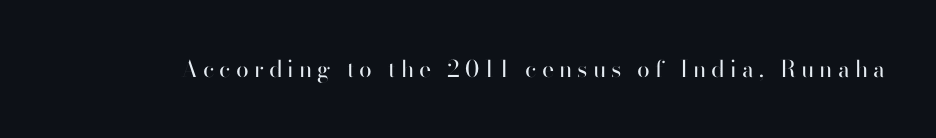
{"italic": "no", "bold": "no", "underline": "no", "letter_spacing": "wide", "letter_spacing_em": 0.22, "glyph_px": 23}
